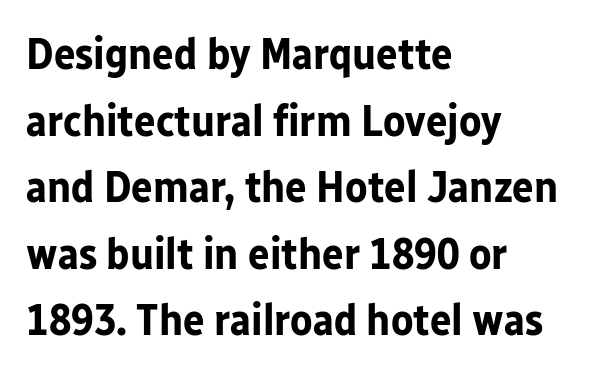
Words appear dense and cohesive because spacing is normal. I'd describe the lettering as bold — thick and assertive. Every stem runs plumb, perpendicular to the baseline. Layout note: lines flush left.
